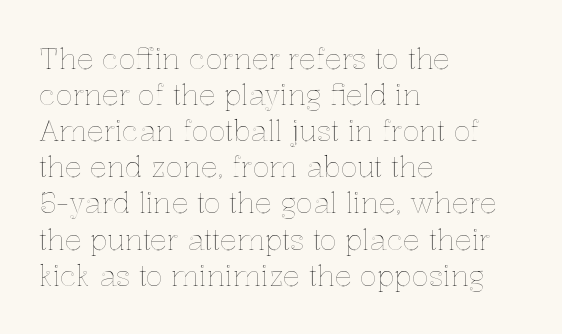
{"italic": "no", "width": "normal", "x_height": "medium", "monospaced": "no", "underline": "no", "align": "left", "line_spacing": "normal", "line_spacing_ratio": 1.29, "letter_spacing": "normal", "letter_spacing_em": 0.0, "glyph_px": 28}
